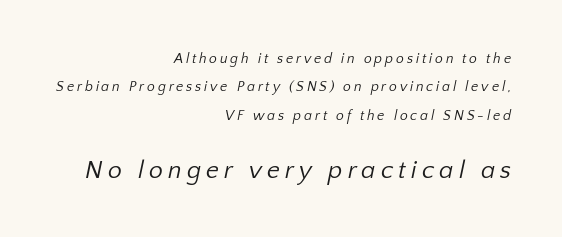
{"bold": "no", "underline": "no", "align": "right", "line_spacing": "loose", "line_spacing_ratio": 2.03, "letter_spacing": "wide", "letter_spacing_em": 0.2, "larger_block": "second", "size_ratio": 1.79, "glyph_px": 25}
